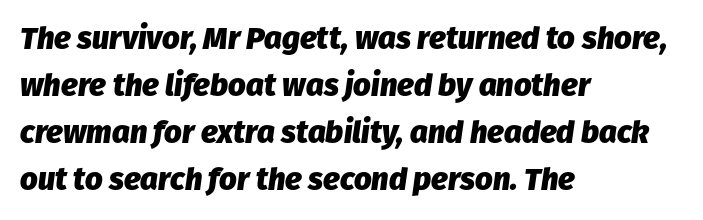
Each glyph is drawn with heavy, bold strokes. Nobody drew a line under any word here. The passage shown leans; its letterforms are oblique. The ragged edge is on the right, which tells us the setting is flush left. Summary of vertical rhythm: regular, with standard interline spacing.
